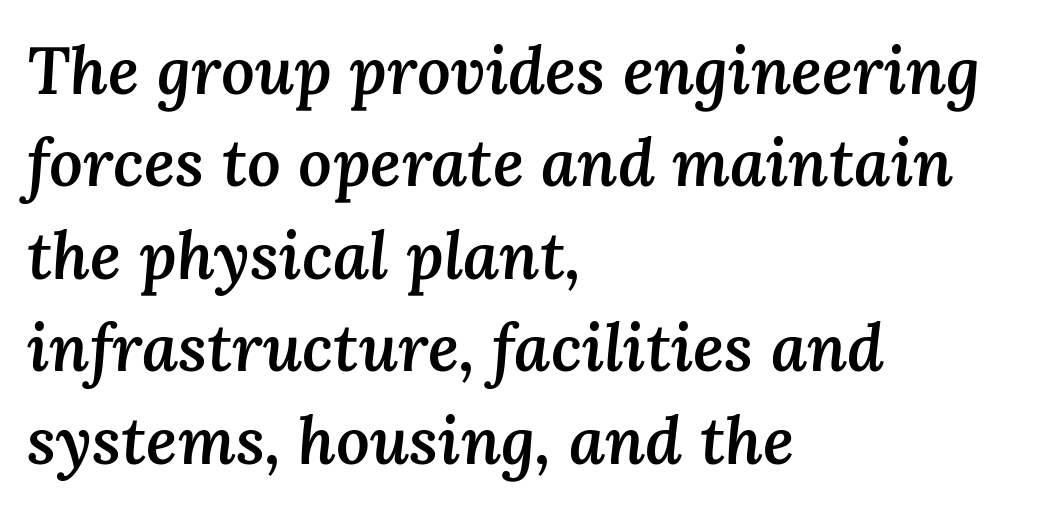
Q: Is the text bold? A: Semi-bold.
Q: Is the text italic (slanted)? A: Yes, it leans right by about 3 degrees.
Q: Is the text underlined? A: No.
Q: How is the paragraph aligned? A: Left-aligned.
Q: Is the spacing between letters normal or unusually wide? A: Normal.
Q: Is the spacing between lines tight, normal or loose? A: Normal.
Q: Width (condensed, normal, or wide)? A: Normal.
Q: Stroke contrast? A: Medium.
Q: x-height? A: Medium.
Q: Monospaced? A: No.
